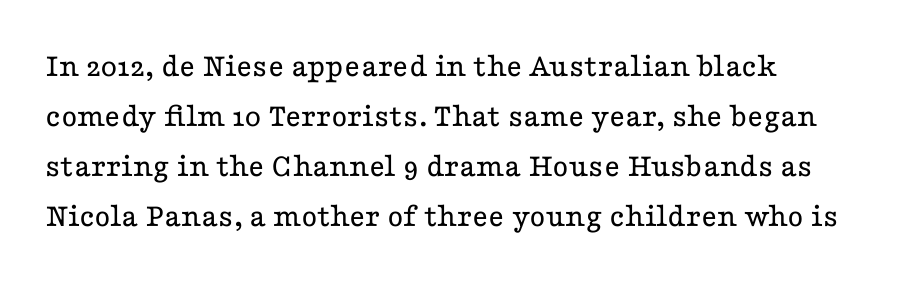
Q: Is the text bold? A: No.
Q: Is the text italic (slanted)? A: No, it is upright.
Q: Is the typeface a serif or a sans-serif typeface? A: Serif.
Q: Is the text underlined? A: No.
Q: How is the paragraph aligned? A: Left-aligned.
Q: Is the spacing between letters normal or unusually wide? A: Normal.
Q: Is the spacing between lines tight, normal or loose? A: Normal.
Q: Width (condensed, normal, or wide)? A: Wide.
Q: Stroke contrast? A: Low.
Q: x-height? A: Medium.
Q: Monospaced? A: No.
